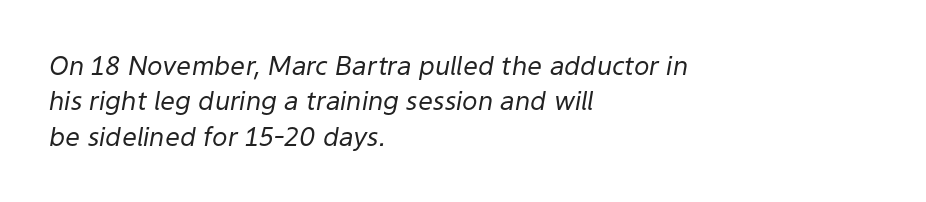
Q: Is the text bold? A: No.
Q: Is the text italic (slanted)? A: Yes, it leans right by about 9 degrees.
Q: Is the text underlined? A: No.
Q: How is the paragraph aligned? A: Left-aligned.
Q: Is the spacing between letters normal or unusually wide? A: Normal.
Q: Is the spacing between lines tight, normal or loose? A: Normal.
